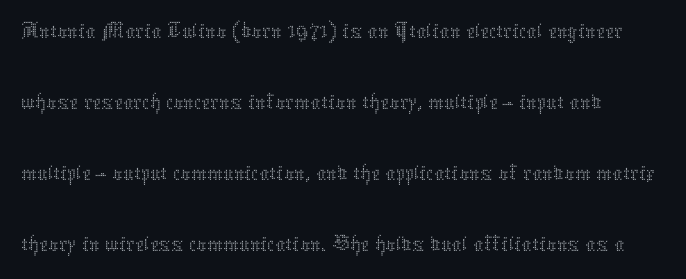
{"italic": "no", "bold": "no", "weight": "thin", "width": "normal", "stroke_contrast": "medium", "x_height": "medium", "monospaced": "no", "underline": "no", "align": "left", "line_spacing": "normal", "line_spacing_ratio": 1.42, "letter_spacing": "normal", "letter_spacing_em": 0.0, "glyph_px": 50}
